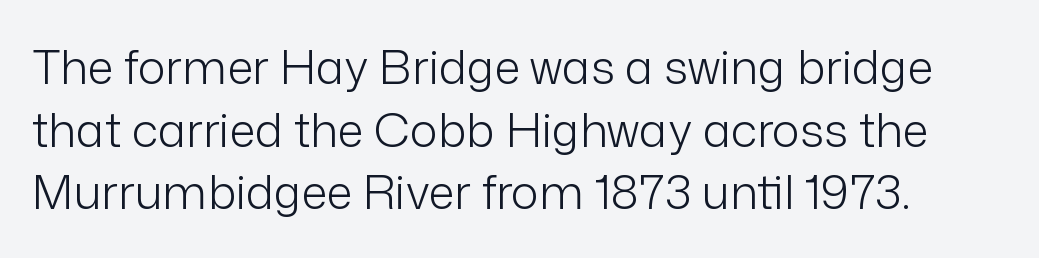
{"serif": "no", "italic": "no", "bold": "no", "weight": "light", "width": "normal", "stroke_contrast": "low", "x_height": "medium", "monospaced": "no", "underline": "no", "line_spacing": "normal", "line_spacing_ratio": 1.33, "letter_spacing": "normal", "letter_spacing_em": 0.0, "glyph_px": 47}
